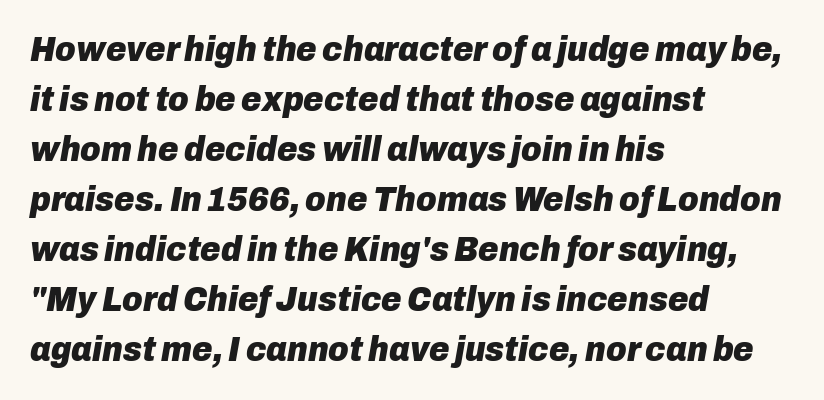
Q: Is the text bold? A: Yes.
Q: Is the text italic (slanted)? A: Yes, it leans right by about 10 degrees.
Q: Is the text underlined? A: No.
Q: How is the paragraph aligned? A: Left-aligned.
Q: Is the spacing between letters normal or unusually wide? A: Normal.
Q: Is the spacing between lines tight, normal or loose? A: Normal.
Q: Width (condensed, normal, or wide)? A: Normal.
Q: Stroke contrast? A: Low.
Q: x-height? A: Medium.
Q: Monospaced? A: No.
